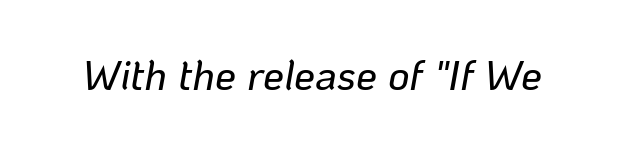
{"italic": "yes", "lean": "right", "slant_degrees": 10, "width": "normal", "stroke_contrast": "low", "x_height": "medium", "monospaced": "no", "underline": "no", "letter_spacing": "normal", "letter_spacing_em": 0.0, "glyph_px": 42}
